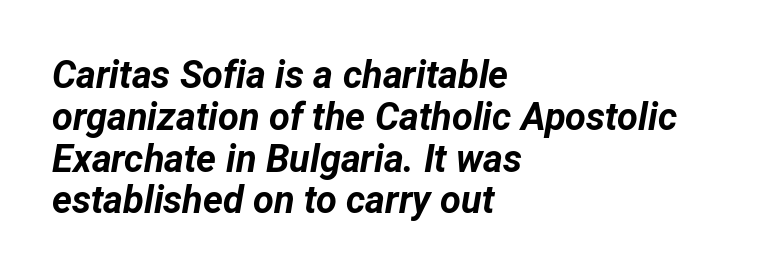
{"italic": "yes", "lean": "right", "slant_degrees": 12, "bold": "yes", "weight": "bold", "width": "normal", "stroke_contrast": "low", "x_height": "medium", "monospaced": "no", "underline": "no", "align": "left", "line_spacing": "tight", "line_spacing_ratio": 1.1, "letter_spacing": "normal", "letter_spacing_em": 0.0, "glyph_px": 38}
